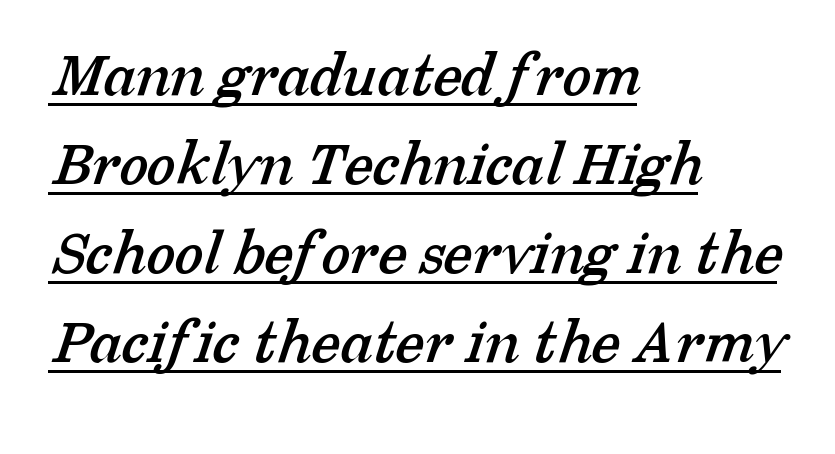
{"serif": "yes", "width": "normal", "stroke_contrast": "low", "x_height": "medium", "monospaced": "no", "underline": "yes", "align": "left", "line_spacing": "normal", "line_spacing_ratio": 1.35, "letter_spacing": "normal", "letter_spacing_em": 0.0, "glyph_px": 66}
